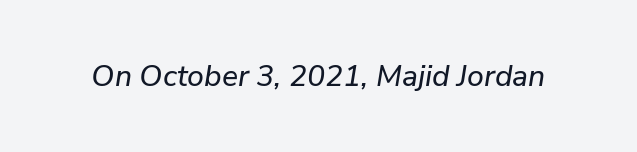
{"italic": "yes", "lean": "right", "slant_degrees": 9, "width": "normal", "stroke_contrast": "low", "x_height": "medium", "monospaced": "no", "underline": "no", "letter_spacing": "normal", "letter_spacing_em": 0.0, "glyph_px": 30}
